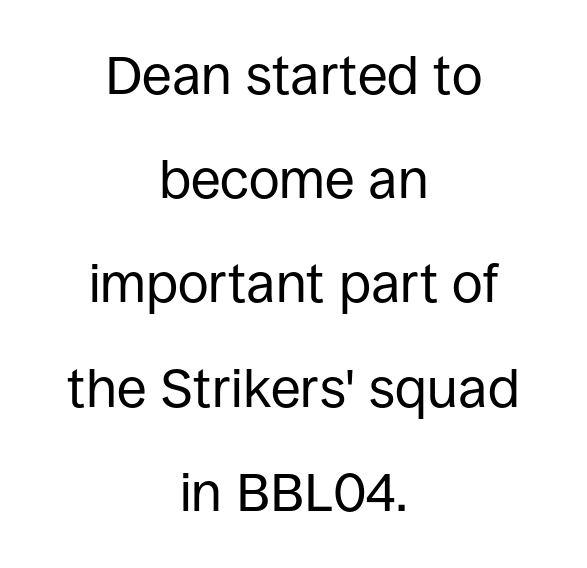
Q: Is the text bold? A: No.
Q: Is the text italic (slanted)? A: No, it is upright.
Q: Is the typeface a serif or a sans-serif typeface? A: Sans-serif.
Q: Is the text underlined? A: No.
Q: How is the paragraph aligned? A: Centered.
Q: Is the spacing between letters normal or unusually wide? A: Normal.
Q: Is the spacing between lines tight, normal or loose? A: Loose.
Q: Width (condensed, normal, or wide)? A: Normal.
Q: Stroke contrast? A: Low.
Q: x-height? A: Large.
Q: Monospaced? A: No.
